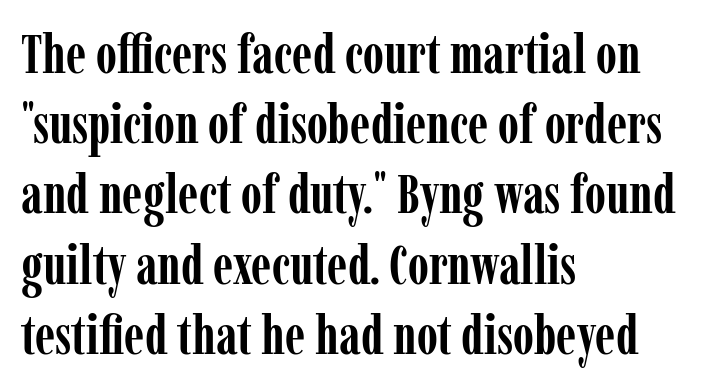
Q: Is the text bold? A: Yes.
Q: Is the text italic (slanted)? A: No, it is upright.
Q: Is the typeface a serif or a sans-serif typeface? A: Serif.
Q: Is the text underlined? A: No.
Q: How is the paragraph aligned? A: Left-aligned.
Q: Is the spacing between letters normal or unusually wide? A: Normal.
Q: Is the spacing between lines tight, normal or loose? A: Normal.
Q: Width (condensed, normal, or wide)? A: Condensed.
Q: Stroke contrast? A: Low.
Q: x-height? A: Medium.
Q: Monospaced? A: No.
